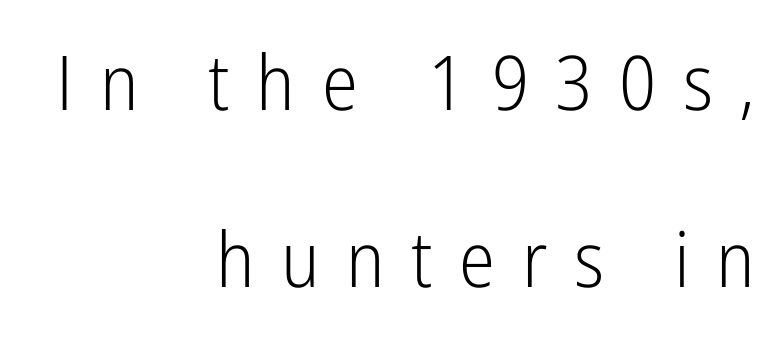
Q: Is the text bold? A: No.
Q: Is the text italic (slanted)? A: No, it is upright.
Q: Is the typeface a serif or a sans-serif typeface? A: Sans-serif.
Q: Is the text underlined? A: No.
Q: How is the paragraph aligned? A: Right-aligned.
Q: Is the spacing between letters normal or unusually wide? A: Unusually wide.
Q: Is the spacing between lines tight, normal or loose? A: Loose.
Q: Width (condensed, normal, or wide)? A: Condensed.
Q: Stroke contrast? A: Low.
Q: x-height? A: Medium.
Q: Monospaced? A: No.
